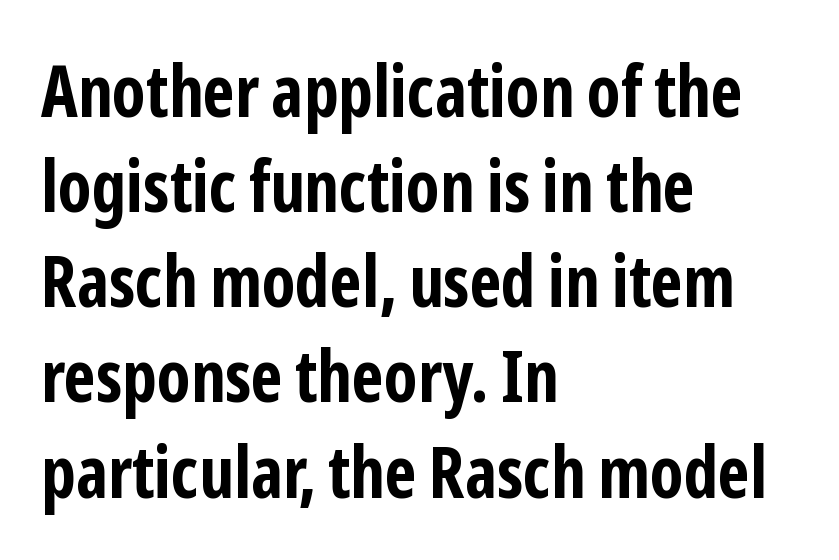
The image shows 71 px bold, condensed sans-serif type, upright; set left-aligned, normal line spacing (1.34x), normal letter spacing, not underlined; low stroke contrast and a medium x-height.
